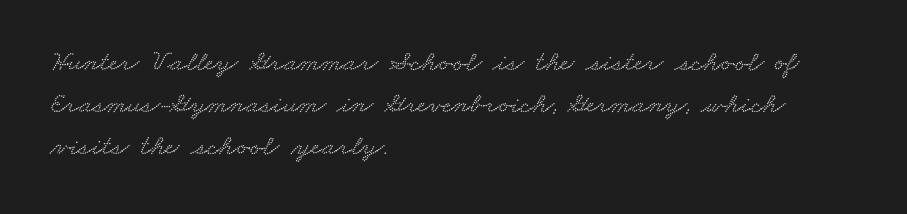
{"width": "wide", "stroke_contrast": "low", "x_height": "small", "monospaced": "no", "underline": "no", "align": "left", "line_spacing": "normal", "line_spacing_ratio": 1.44, "letter_spacing": "normal", "letter_spacing_em": 0.0, "glyph_px": 29}
